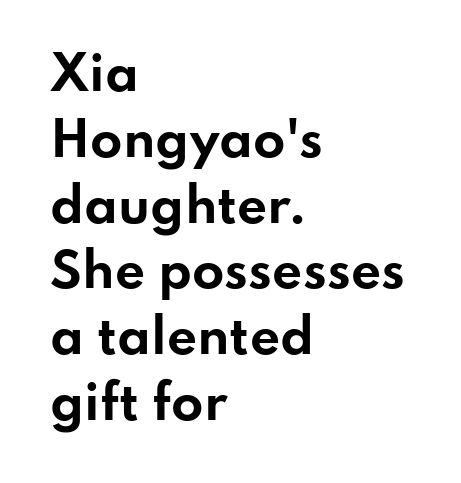
The image shows 47 px bold, wide sans-serif type, upright; set left-aligned, normal line spacing (1.4x), normal letter spacing, not underlined; low stroke contrast and a small x-height.
